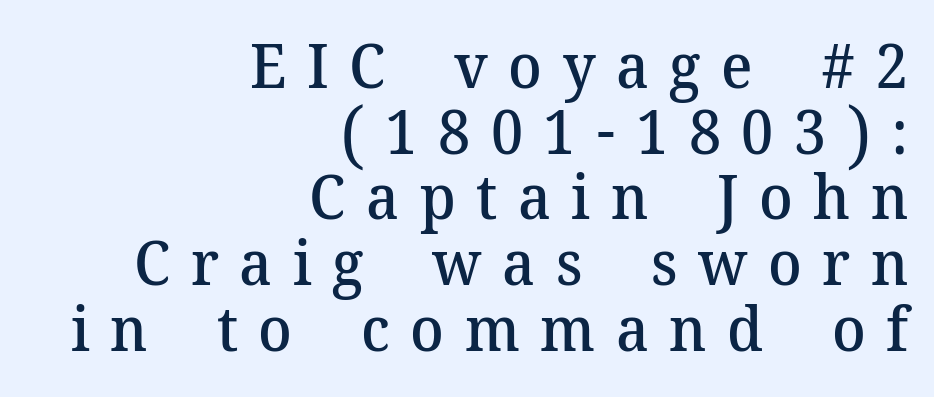
The lines are quadded right. Caption: expanded tracking, letters set apart. Note the varied advance widths — an 'i' is clearly narrower than an 'm'. What weight is shown? A semibold, between regular and bold. In terms of posture, this sample is upright.
